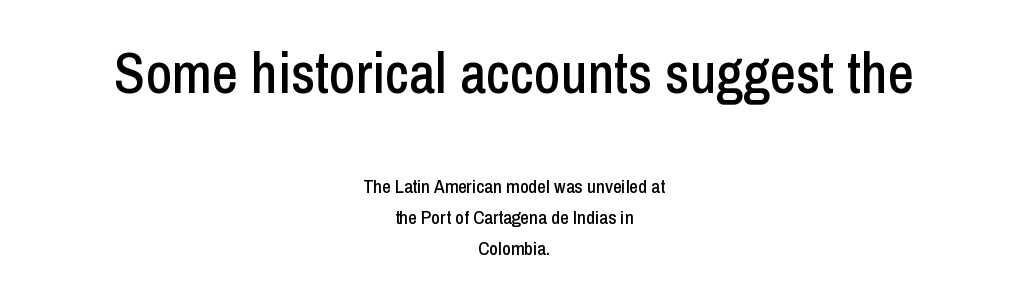
Words appear dense and cohesive because spacing is normal. Posture: upright roman. The specimen omits any rule beneath the text block's lines. Neither beginnings nor endings align; midpoints do. Spacing verdict: proportional, widths tailored to each character.
